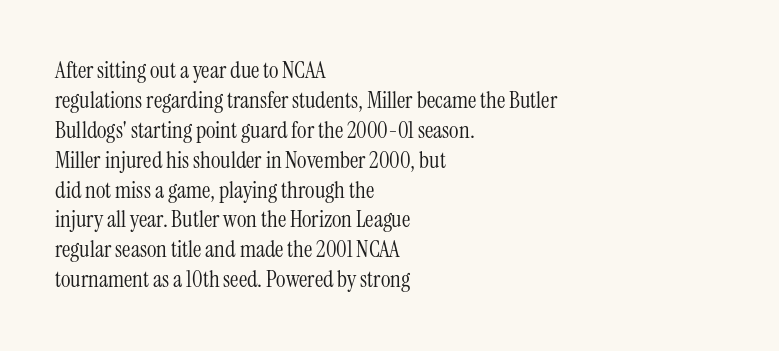
Q: Is the text bold? A: No.
Q: Is the text italic (slanted)? A: No, it is upright.
Q: Is the text underlined? A: No.
Q: How is the paragraph aligned? A: Left-aligned.
Q: Is the spacing between letters normal or unusually wide? A: Normal.
Q: Is the spacing between lines tight, normal or loose? A: Normal.
